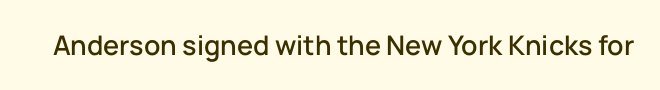
The image shows 27 px text type, upright; set normal letter spacing, not underlined.
